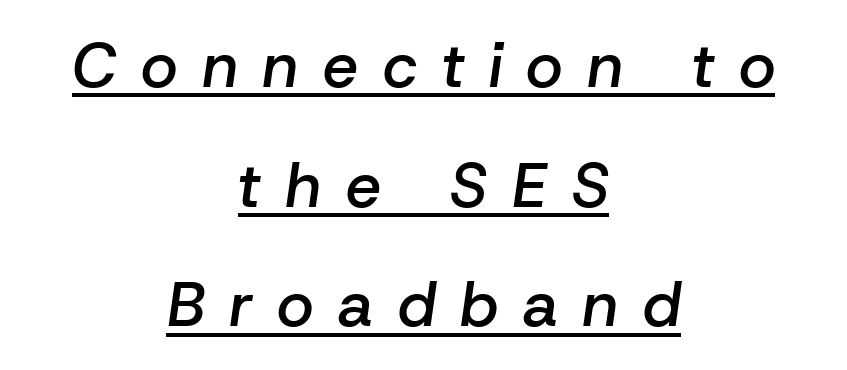
{"italic": "yes", "lean": "right", "slant_degrees": 8, "bold": "semi", "weight": "semibold", "width": "normal", "stroke_contrast": "low", "x_height": "medium", "monospaced": "no", "underline": "yes", "align": "center", "line_spacing": "loose", "line_spacing_ratio": 1.9, "letter_spacing": "wide", "letter_spacing_em": 0.39, "glyph_px": 63}
